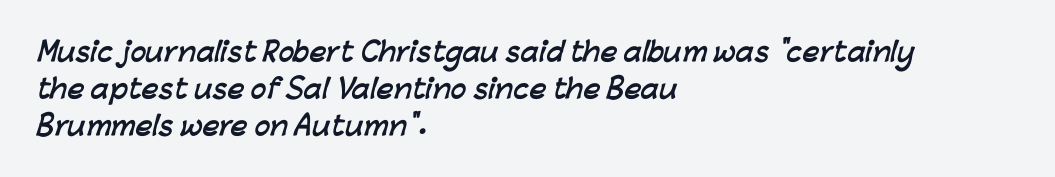
{"bold": "yes", "underline": "no", "align": "left", "line_spacing": "normal", "line_spacing_ratio": 1.42, "letter_spacing": "normal", "letter_spacing_em": 0.0, "glyph_px": 26}
